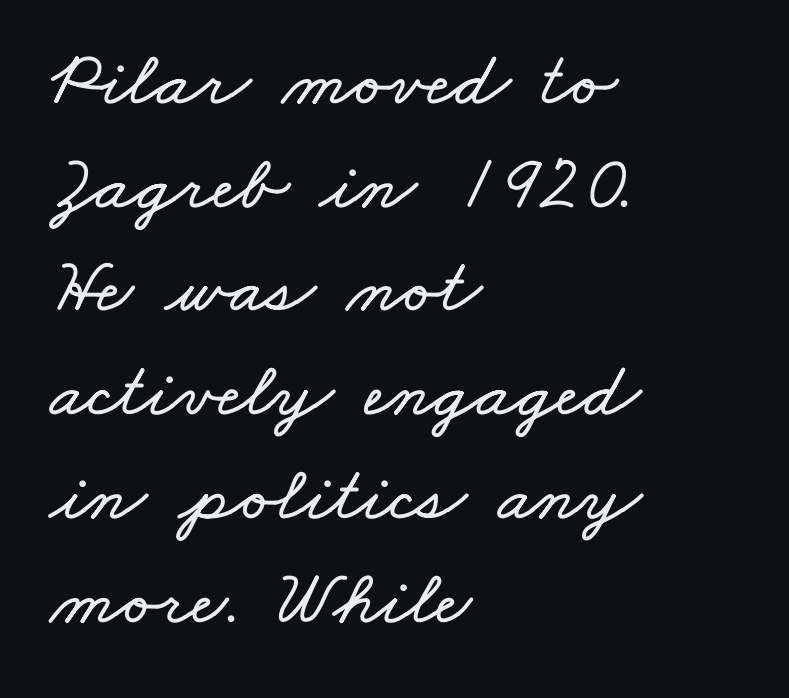
Leading: standard. Glyph-to-glyph distance matches everyday printed text. Plain, unruled lines of type. Looks like regular typesetting: each glyph gets only the width it needs.
